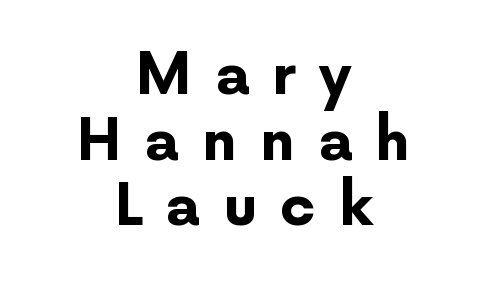
Q: Is the text bold? A: Yes.
Q: Is the text italic (slanted)? A: No, it is upright.
Q: Is the typeface a serif or a sans-serif typeface? A: Sans-serif.
Q: Is the text underlined? A: No.
Q: How is the paragraph aligned? A: Centered.
Q: Is the spacing between letters normal or unusually wide? A: Unusually wide.
Q: Is the spacing between lines tight, normal or loose? A: Tight.
Q: Width (condensed, normal, or wide)? A: Normal.
Q: Stroke contrast? A: Low.
Q: x-height? A: Medium.
Q: Monospaced? A: No.
